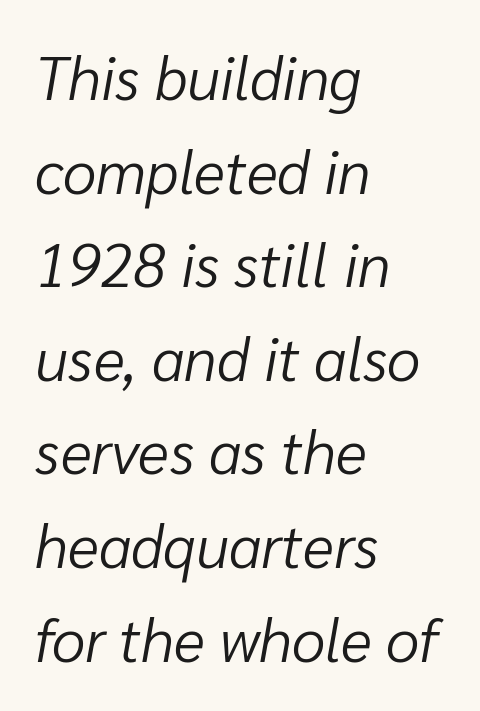
Q: Is the text bold? A: No.
Q: Is the text italic (slanted)? A: Yes, it leans right by about 10 degrees.
Q: Is the text underlined? A: No.
Q: How is the paragraph aligned? A: Left-aligned.
Q: Is the spacing between letters normal or unusually wide? A: Normal.
Q: Is the spacing between lines tight, normal or loose? A: Normal.
Q: Width (condensed, normal, or wide)? A: Normal.
Q: Stroke contrast? A: Low.
Q: x-height? A: Medium.
Q: Monospaced? A: No.
